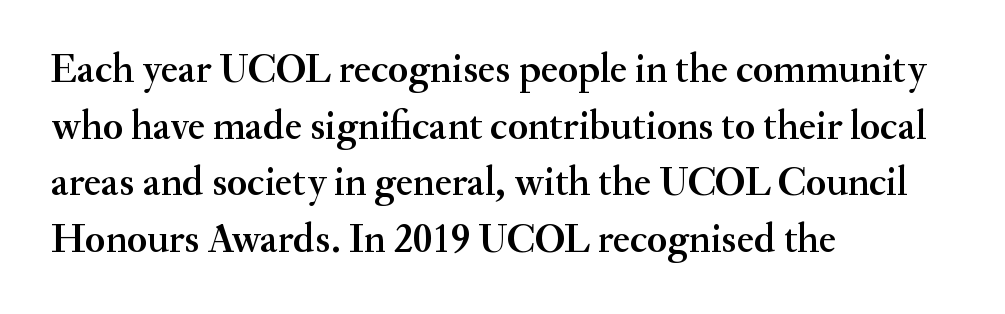
A clean baseline with only descenders dipping below it. Alignment: flush left. Here the designer chose a conventional face with non-uniform glyph widths. The rendering shows small feet on the letterforms — a serif design.
